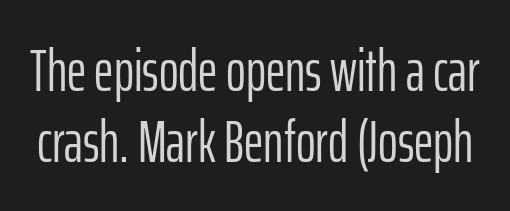
The image shows 60 px light, condensed sans-serif type, upright; set line spacing 1.18x, normal letter spacing, not underlined; low stroke contrast and a medium x-height.
